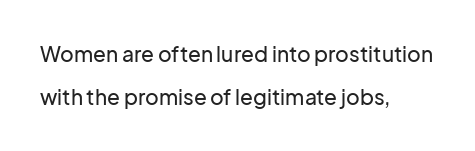
Q: Is the text italic (slanted)? A: No, it is upright.
Q: Is the text underlined? A: No.
Q: How is the paragraph aligned? A: Left-aligned.
Q: Is the spacing between letters normal or unusually wide? A: Normal.
Q: Is the spacing between lines tight, normal or loose? A: Loose.
